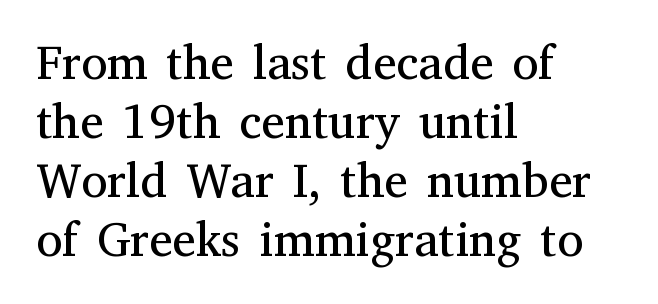
{"serif": "yes", "italic": "no", "bold": "no", "weight": "regular", "width": "normal", "stroke_contrast": "medium", "x_height": "medium", "monospaced": "no", "underline": "no", "align": "left", "line_spacing_ratio": 1.23, "letter_spacing": "normal", "letter_spacing_em": 0.0, "glyph_px": 48}
